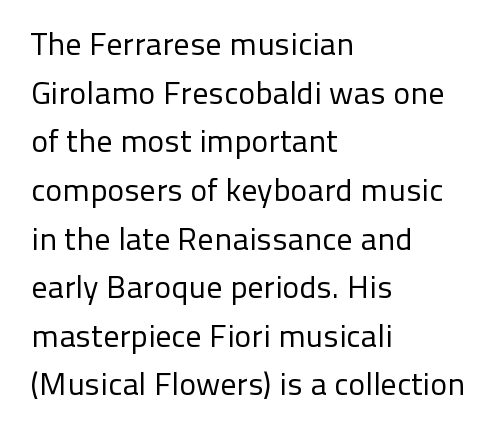
The image shows 32 px regular-weight sans-serif type, upright; set left-aligned, normal line spacing (1.52x), normal letter spacing, not underlined; low stroke contrast and a medium x-height.
